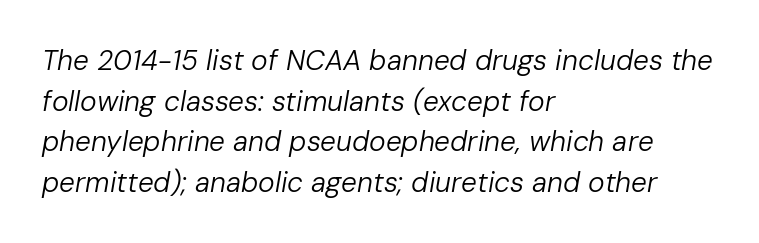
The image shows 28 px regular-weight type, italic (leaning right); set left-aligned, normal line spacing (1.45x), normal letter spacing, not underlined; low stroke contrast and a medium x-height.
